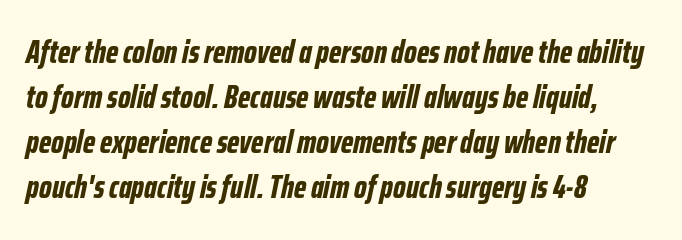
The face used here is rendered with its standard letterfit. A clean baseline with only descenders dipping below it. Looking at the ascenders, they clearly lean. The letters advance in unequal steps, a hallmark of proportional type. Is the block centered? No — it sits flush against the left margin.
